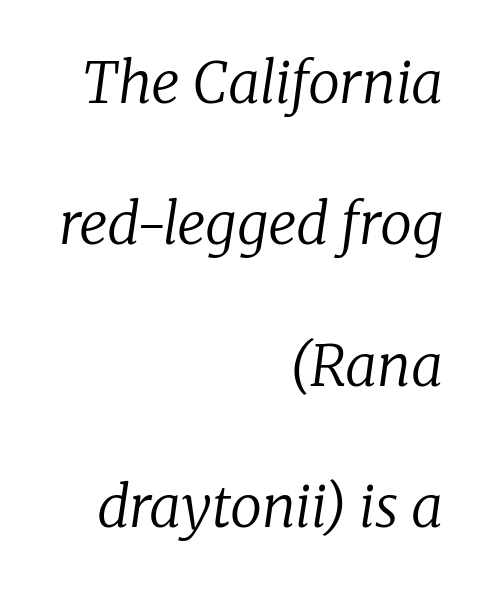
{"serif": "yes", "italic": "yes", "lean": "right", "slant_degrees": 8, "bold": "no", "weight": "regular", "width": "normal", "stroke_contrast": "low", "x_height": "medium", "monospaced": "no", "underline": "no", "align": "right", "line_spacing": "loose", "line_spacing_ratio": 2.48, "letter_spacing": "normal", "letter_spacing_em": 0.0, "glyph_px": 57}
